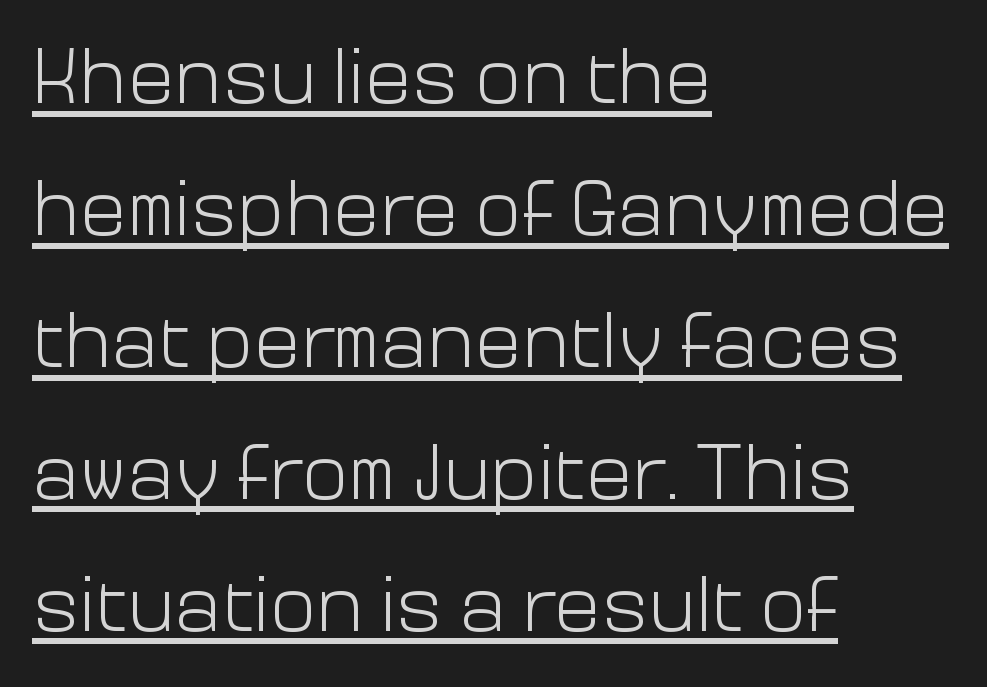
Q: Is the text bold? A: No.
Q: Is the text italic (slanted)? A: No, it is upright.
Q: Is the typeface a serif or a sans-serif typeface? A: Sans-serif.
Q: Is the text underlined? A: Yes.
Q: How is the paragraph aligned? A: Left-aligned.
Q: Is the spacing between letters normal or unusually wide? A: Normal.
Q: Is the spacing between lines tight, normal or loose? A: Normal.
Q: Width (condensed, normal, or wide)? A: Normal.
Q: Stroke contrast? A: Low.
Q: x-height? A: Medium.
Q: Monospaced? A: No.
